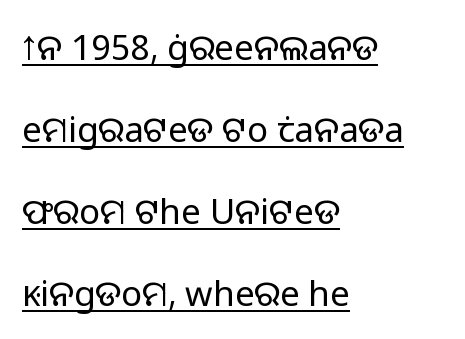
Q: Is the text bold? A: No.
Q: Is the text italic (slanted)? A: No, it is upright.
Q: Is the typeface a serif or a sans-serif typeface? A: Sans-serif.
Q: Is the text underlined? A: Yes.
Q: How is the paragraph aligned? A: Left-aligned.
Q: Is the spacing between letters normal or unusually wide? A: Normal.
Q: Is the spacing between lines tight, normal or loose? A: Loose.
Q: Width (condensed, normal, or wide)? A: Normal.
Q: Stroke contrast? A: Low.
Q: x-height? A: Medium.
Q: Monospaced? A: No.
